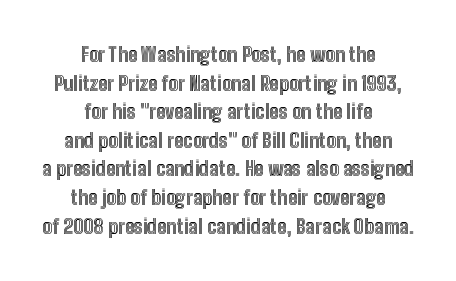
{"italic": "no", "underline": "no", "align": "center", "line_spacing": "normal", "line_spacing_ratio": 1.43, "letter_spacing": "normal", "letter_spacing_em": 0.0, "glyph_px": 20}
